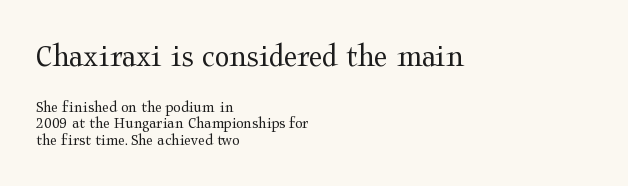
The image shows 34 px regular-weight, wide serif type, upright; set left-aligned, tight line spacing (0.98x), normal letter spacing, not underlined; the first (top) block is 2.0x larger; medium stroke contrast and a medium x-height.
